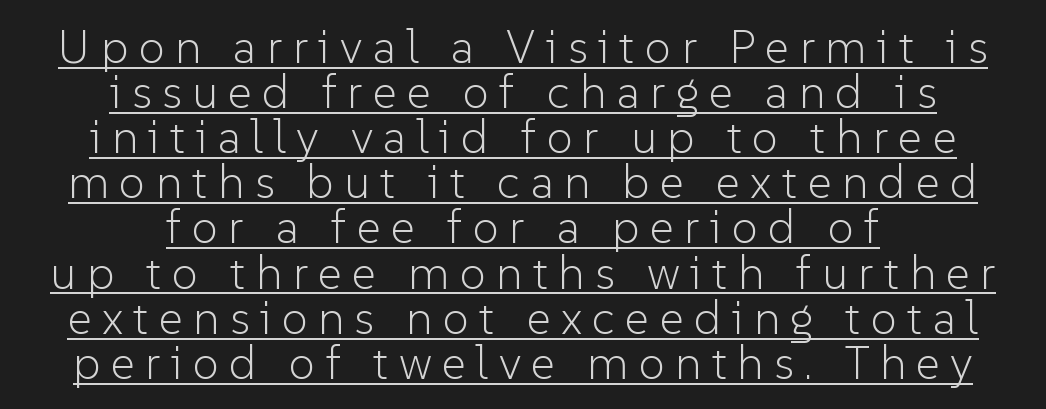
{"serif": "no", "italic": "no", "bold": "no", "weight": "light", "width": "normal", "stroke_contrast": "low", "x_height": "medium", "monospaced": "no", "underline": "yes", "align": "center", "line_spacing": "tight", "line_spacing_ratio": 0.96, "letter_spacing": "wide", "letter_spacing_em": 0.22, "glyph_px": 47}
